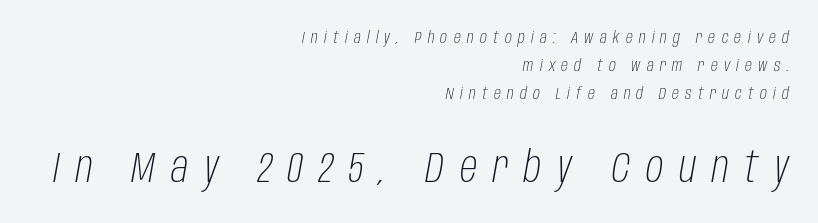
Q: Is the text bold? A: No.
Q: Is the text italic (slanted)? A: Yes, it leans right by about 10 degrees.
Q: Is the text underlined? A: No.
Q: How is the paragraph aligned? A: Right-aligned.
Q: Is the spacing between letters normal or unusually wide? A: Unusually wide.
Q: Is the spacing between lines tight, normal or loose? A: Normal.
Q: Which block of text is set in a larger size, the first (top) or the second (bottom)? A: The second (bottom) one.
Q: Width (condensed, normal, or wide)? A: Condensed.
Q: Stroke contrast? A: Low.
Q: x-height? A: Large.
Q: Monospaced? A: No.
